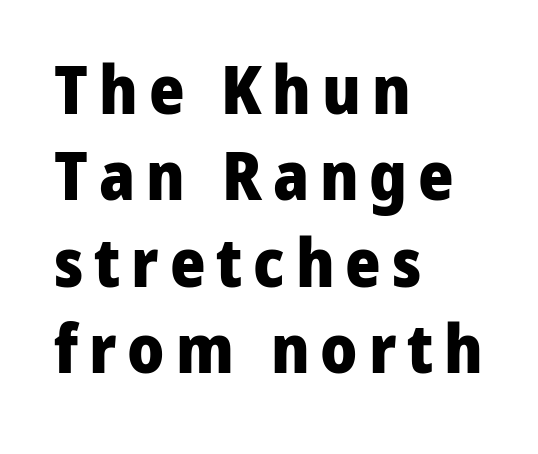
{"serif": "no", "italic": "no", "bold": "yes", "weight": "heavy", "width": "normal", "stroke_contrast": "low", "x_height": "medium", "monospaced": "no", "underline": "no", "align": "left", "line_spacing": "normal", "line_spacing_ratio": 1.27, "glyph_px": 68}
